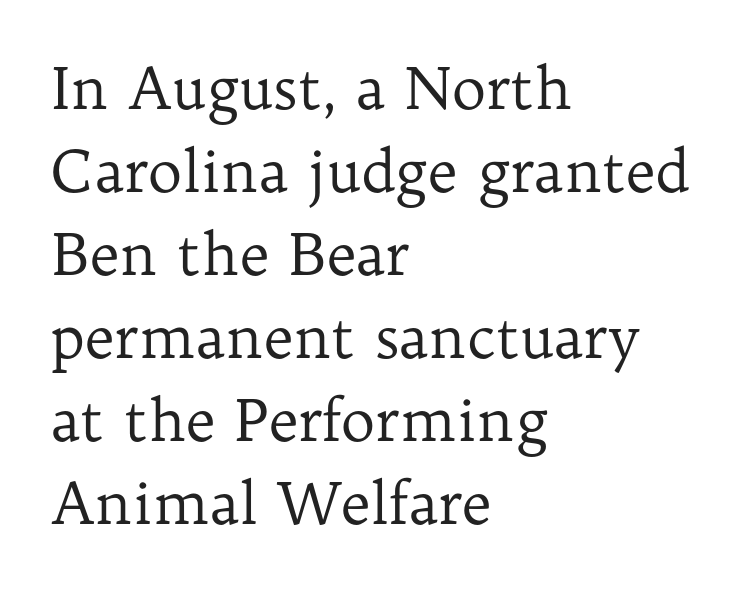
Heaviness? Minimal to ordinary, like unemphasized prose. Honestly, there is no underline to notice here at all. Leading matches the norm, producing a regular column. How are the letters spaced? Ordinarily, with no added tracking. Look at the bottom of the vertical strokes: they flare into serifs here. Do the letters lean? They stand straight.
